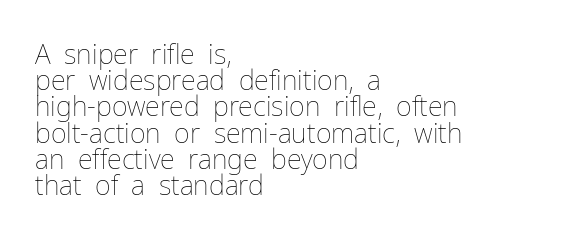
Each line starts at the same left margin while the right side varies. The space directly below the letters is spotless. Is the letter spacing exaggerated? No — it looks like the ordinary default. Does the leading feel generous? Not at all — it's pinched.
